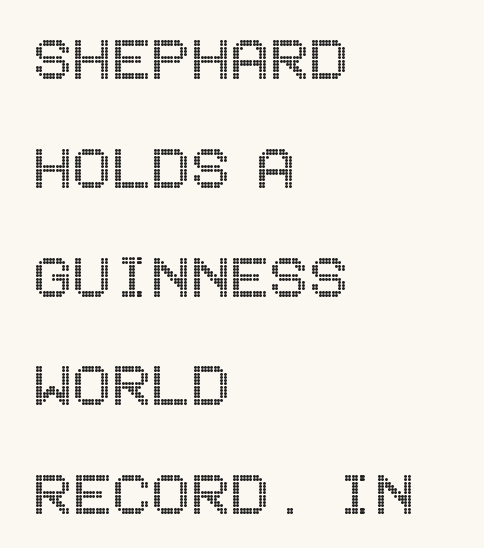
Q: Is the text italic (slanted)? A: No, it is upright.
Q: Is the text underlined? A: No.
Q: How is the paragraph aligned? A: Left-aligned.
Q: Is the spacing between letters normal or unusually wide? A: Normal.
Q: Is the spacing between lines tight, normal or loose? A: Normal.
Q: Width (condensed, normal, or wide)? A: Condensed.
Q: x-height? A: Large.
